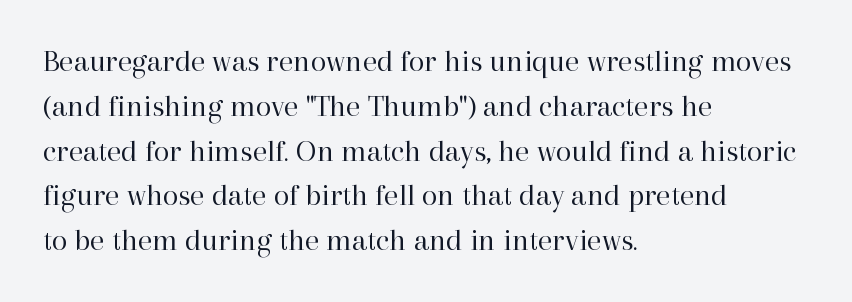
The image shows 32 px regular-weight serif type, upright; set left-aligned, normal line spacing (1.4x), normal letter spacing, not underlined; high stroke contrast and a medium x-height.
